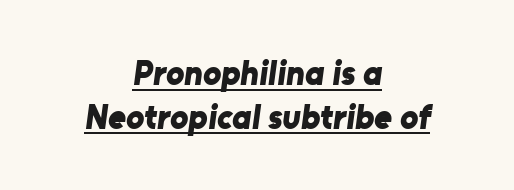
The string is rendered with underlining switched on. These lines are composed in type without serifs. This sample keeps an unexceptional amount of space between lines. Which margin do the lines hug? Neither — every line sits in the middle. The typesetting leans heavy: a genuine bold. In terms of letterspacing, this is plain default setting.
